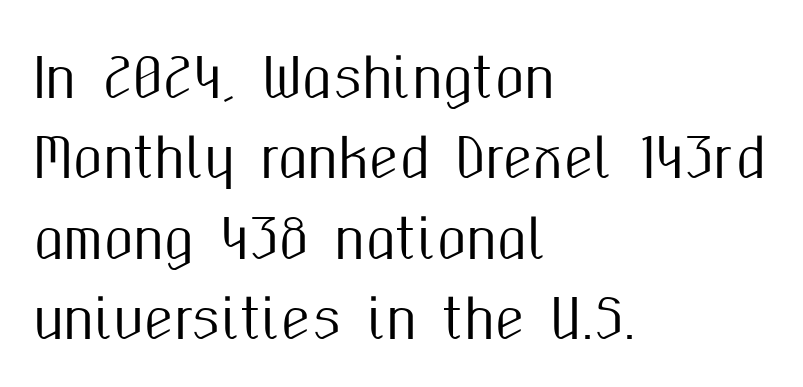
{"serif": "no", "italic": "no", "width": "condensed", "stroke_contrast": "medium", "x_height": "medium", "monospaced": "no", "underline": "no", "align": "left", "line_spacing": "normal", "line_spacing_ratio": 1.49, "letter_spacing": "normal", "letter_spacing_em": 0.0, "glyph_px": 54}
